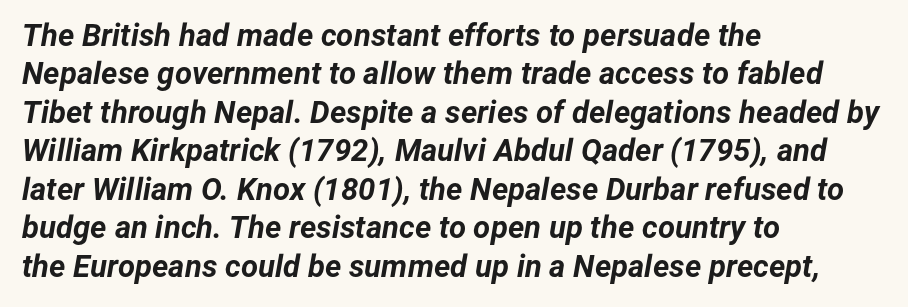
The image shows 31 px bold type, italic (leaning right); set left-aligned, line spacing 1.24x, normal letter spacing, not underlined; low stroke contrast and a medium x-height.
